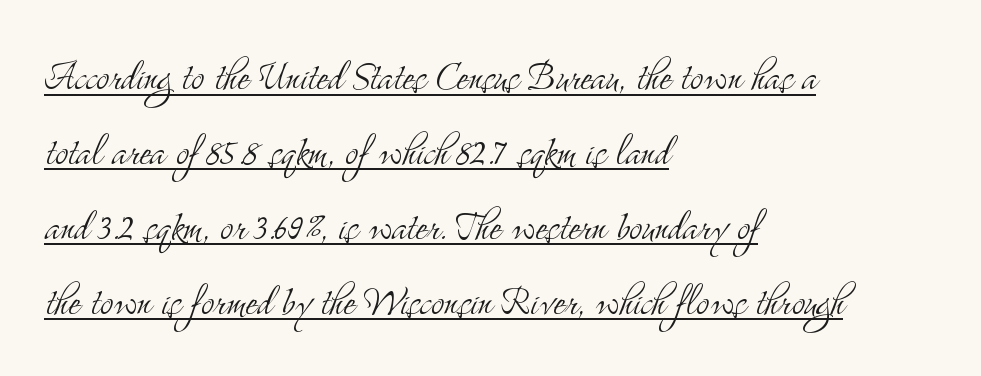
A light-to-regular cut is what we see here. Between one letter and the next there's only the usual sliver of space. Quick note: interline space is typical. The string is rendered with underlining switched on. The typeface chosen for these lines features serifs.
